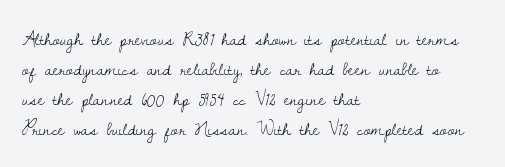
The face looks like a standard text weight, possibly lighter. A normal amount of white space separates one row of letters from the next. Line beginnings align vertically; line endings do not. The horizontal fit of the characters is conventional and even. The passage shown is not underscored anywhere.
